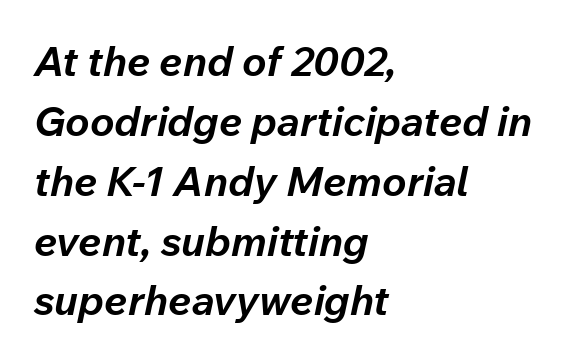
The image shows 41 px bold type, italic (leaning right); set left-aligned, normal line spacing (1.46x), normal letter spacing, not underlined; low stroke contrast and a medium x-height.
